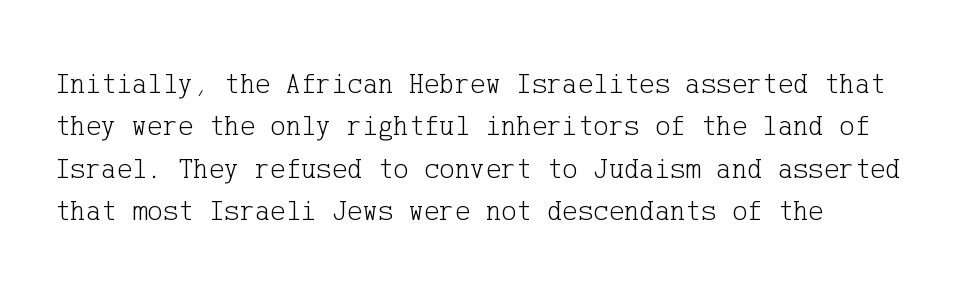
The image shows 29 px light serif type, upright; set left-aligned, normal line spacing (1.46x), normal letter spacing, not underlined; low stroke contrast and a medium x-height.
